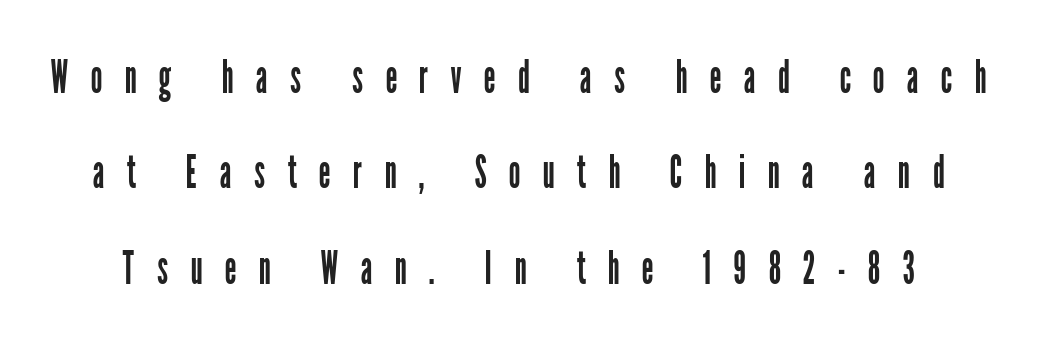
A light-to-regular cut is what we see here. Unlike a traditional serif, this face leaves its strokes unadorned. Interline gaps are noticeably wide in this sample. This sample uses expanded letter spacing, leaving extra air between glyphs. Think of a printed novel: that variable character pitch is what you see here.
